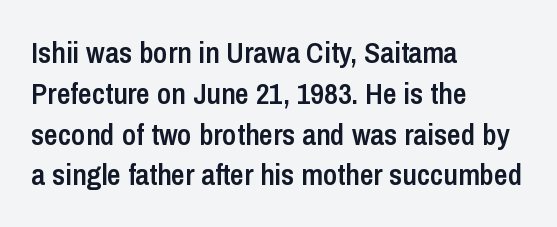
Q: Is the text bold? A: Semi-bold.
Q: Is the text italic (slanted)? A: No, it is upright.
Q: Is the typeface a serif or a sans-serif typeface? A: Sans-serif.
Q: Is the text underlined? A: No.
Q: How is the paragraph aligned? A: Left-aligned.
Q: Is the spacing between letters normal or unusually wide? A: Normal.
Q: Is the spacing between lines tight, normal or loose? A: Normal.
Q: Width (condensed, normal, or wide)? A: Condensed.
Q: Stroke contrast? A: Low.
Q: x-height? A: Medium.
Q: Monospaced? A: No.
